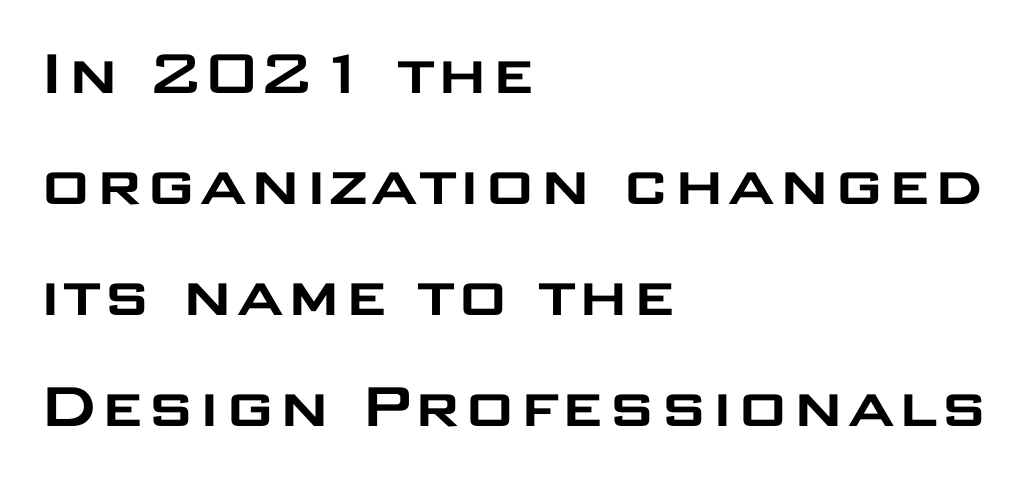
{"serif": "no", "italic": "no", "width": "wide", "stroke_contrast": "low", "x_height": "large", "monospaced": "no", "underline": "no", "align": "left", "line_spacing": "normal", "line_spacing_ratio": 1.54, "letter_spacing": "normal", "letter_spacing_em": 0.0, "glyph_px": 72}
